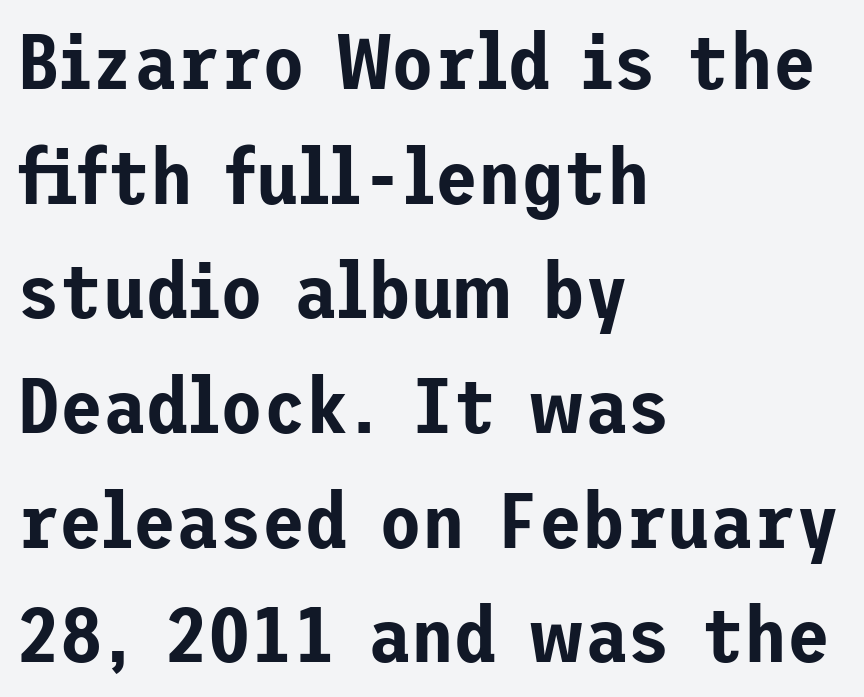
Q: Is the text italic (slanted)? A: No, it is upright.
Q: Is the typeface a serif or a sans-serif typeface? A: Sans-serif.
Q: Is the text underlined? A: No.
Q: How is the paragraph aligned? A: Left-aligned.
Q: Is the spacing between letters normal or unusually wide? A: Normal.
Q: Is the spacing between lines tight, normal or loose? A: Normal.
Q: Width (condensed, normal, or wide)? A: Normal.
Q: Stroke contrast? A: Low.
Q: x-height? A: Medium.
